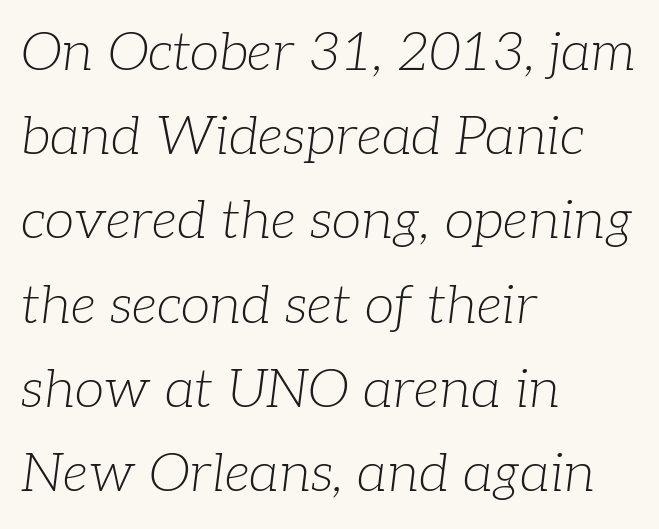
This reads as an unemphasized weight, regular at the heaviest. Baseline-to-baseline distance is the conventional proportion of letter height. The type family on display is of the serif kind. Alignment: flush left. Slant detected: the letters are inclined.
